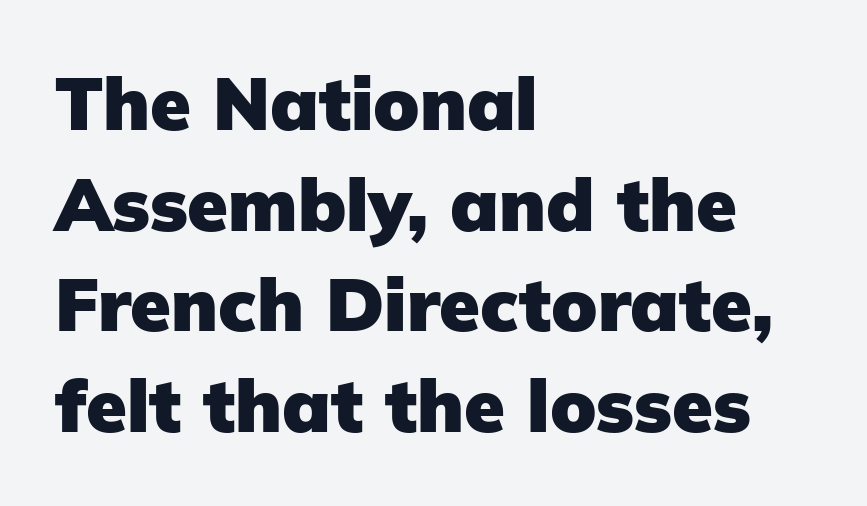
Q: Is the text bold? A: Yes.
Q: Is the text italic (slanted)? A: No, it is upright.
Q: Is the typeface a serif or a sans-serif typeface? A: Sans-serif.
Q: Is the text underlined? A: No.
Q: How is the paragraph aligned? A: Left-aligned.
Q: Is the spacing between letters normal or unusually wide? A: Normal.
Q: Is the spacing between lines tight, normal or loose? A: Normal.
Q: Width (condensed, normal, or wide)? A: Normal.
Q: Stroke contrast? A: Low.
Q: x-height? A: Medium.
Q: Monospaced? A: No.
